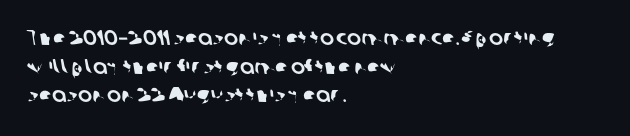
Q: Is the text underlined? A: No.
Q: How is the paragraph aligned? A: Left-aligned.
Q: Is the spacing between letters normal or unusually wide? A: Normal.
Q: Is the spacing between lines tight, normal or loose? A: Normal.
